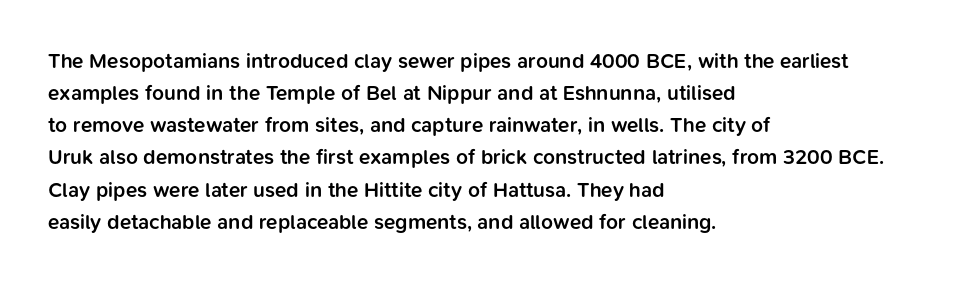
Q: Is the text bold? A: Semi-bold.
Q: Is the text italic (slanted)? A: No, it is upright.
Q: Is the text underlined? A: No.
Q: How is the paragraph aligned? A: Left-aligned.
Q: Is the spacing between letters normal or unusually wide? A: Normal.
Q: Is the spacing between lines tight, normal or loose? A: Normal.
